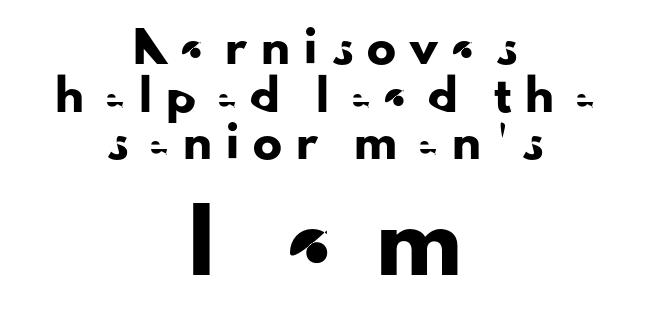
Summary of vertical rhythm: regular, with standard interline spacing. The paragraph shown floats in the horizontal middle. A clean baseline with only descenders dipping below it. The tracking jumps out immediately: characters are airy and widely separated. Is this a fixed-width face? No — the glyphs have proportional, varying widths.
